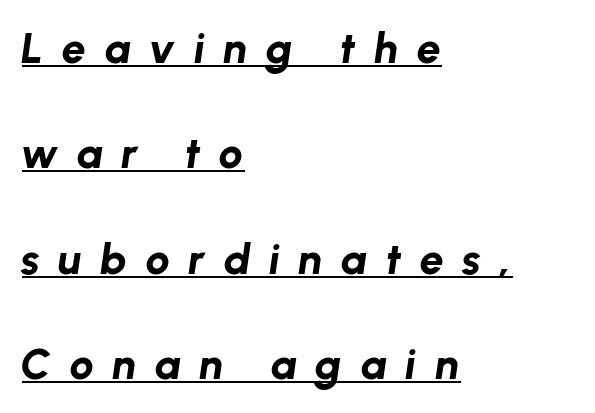
The image shows 43 px bold type, italic (leaning right); set left-aligned, loose line spacing (2.45x), unusually wide letter spacing (+0.43 em), underlined; low stroke contrast and a medium x-height.
